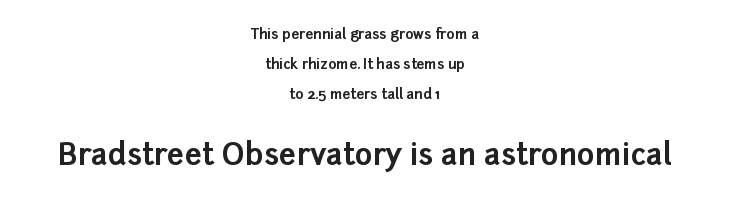
Q: Is the text bold? A: Yes.
Q: Is the text italic (slanted)? A: No, it is upright.
Q: Is the typeface a serif or a sans-serif typeface? A: Sans-serif.
Q: Is the text underlined? A: No.
Q: How is the paragraph aligned? A: Centered.
Q: Is the spacing between letters normal or unusually wide? A: Normal.
Q: Is the spacing between lines tight, normal or loose? A: Loose.
Q: Which block of text is set in a larger size, the first (top) or the second (bottom)? A: The second (bottom) one.
Q: Width (condensed, normal, or wide)? A: Normal.
Q: Stroke contrast? A: Low.
Q: x-height? A: Medium.
Q: Monospaced? A: No.
